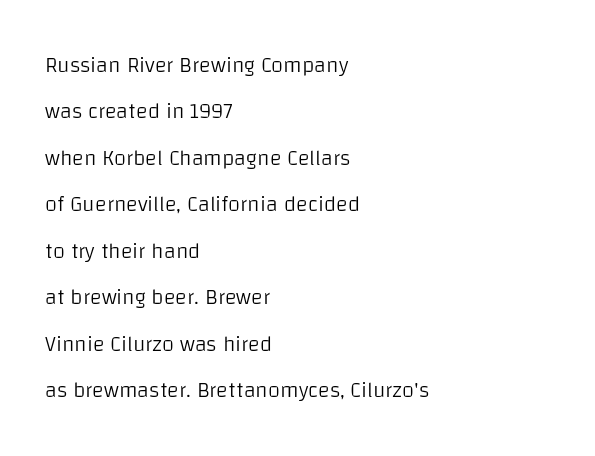
Q: Is the text bold? A: No.
Q: Is the text italic (slanted)? A: No, it is upright.
Q: Is the text underlined? A: No.
Q: How is the paragraph aligned? A: Left-aligned.
Q: Is the spacing between letters normal or unusually wide? A: Normal.
Q: Is the spacing between lines tight, normal or loose? A: Loose.
